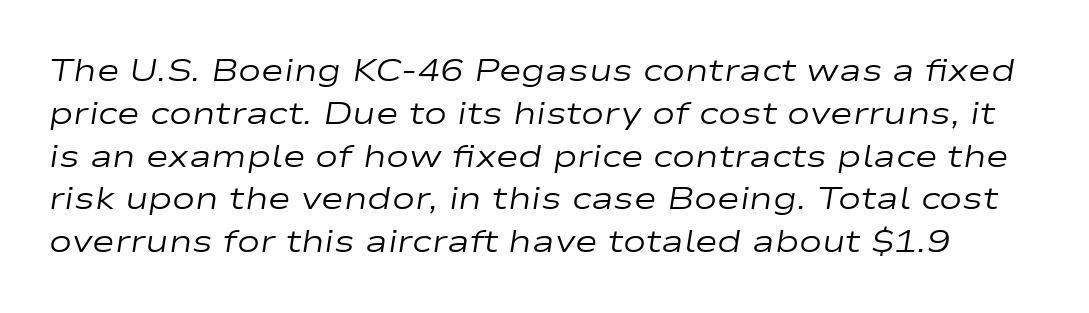
Q: Is the text bold? A: No.
Q: Is the text italic (slanted)? A: Yes, it leans right by about 9 degrees.
Q: Is the text underlined? A: No.
Q: Is the spacing between letters normal or unusually wide? A: Normal.
Q: Is the spacing between lines tight, normal or loose? A: Normal.
Q: Width (condensed, normal, or wide)? A: Wide.
Q: Stroke contrast? A: Low.
Q: x-height? A: Medium.
Q: Monospaced? A: No.
